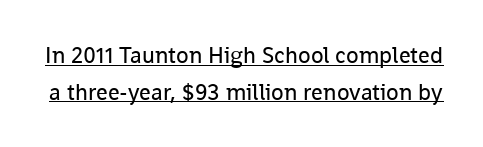
The image shows 23 px text type, upright; set normal line spacing (1.59x), normal letter spacing, underlined.
